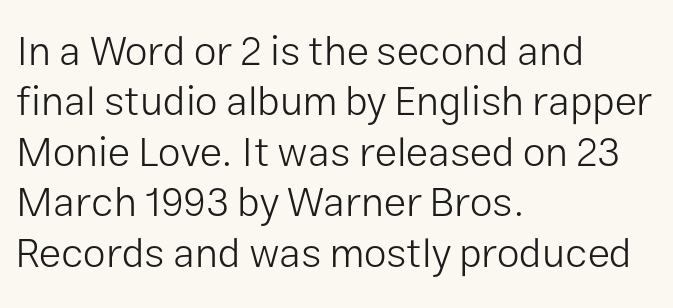
One-word summary of the alignment: left. These lines are rendered in a variable-pitch font. Spacing between characters is what you'd get straight out of the box. Summary of weight: not heavy and not bold. Ordinary non-slanted type is in use. Look at the bottom of the vertical strokes: they stop flat, with no serifs.
